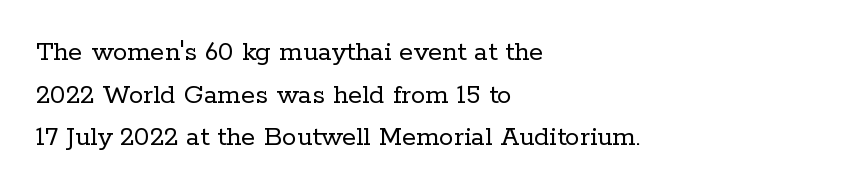
Only glyphs here, with clear space below each row. How would I describe the line gaps? Plain and ordinary. Spacing between characters is what you'd get straight out of the box. The face looks like a standard text weight, possibly lighter. Every stem runs plumb, perpendicular to the baseline. Is this a sans? No — the strokes have serifs.
